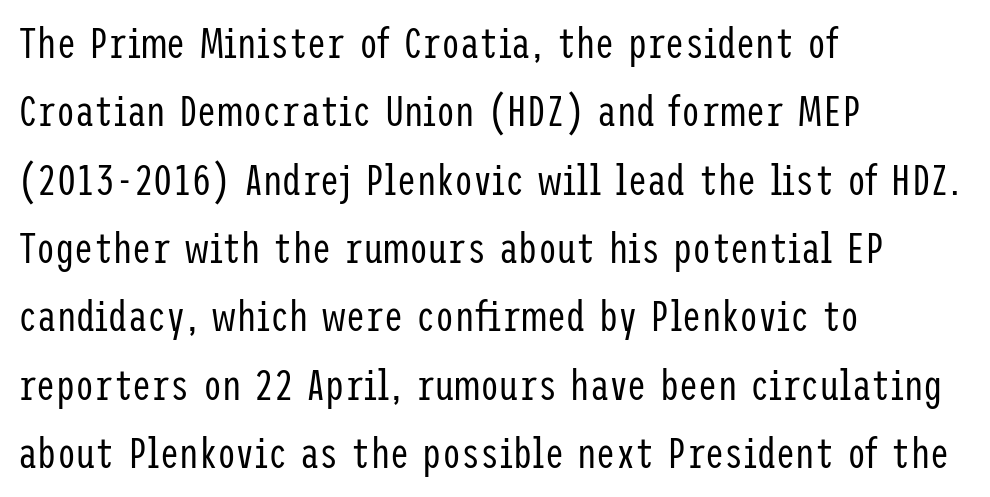
Q: Is the text bold? A: No.
Q: Is the text italic (slanted)? A: No, it is upright.
Q: Is the typeface a serif or a sans-serif typeface? A: Sans-serif.
Q: Is the text underlined? A: No.
Q: How is the paragraph aligned? A: Left-aligned.
Q: Is the spacing between letters normal or unusually wide? A: Normal.
Q: Is the spacing between lines tight, normal or loose? A: Normal.
Q: Width (condensed, normal, or wide)? A: Condensed.
Q: Stroke contrast? A: Low.
Q: x-height? A: Medium.
